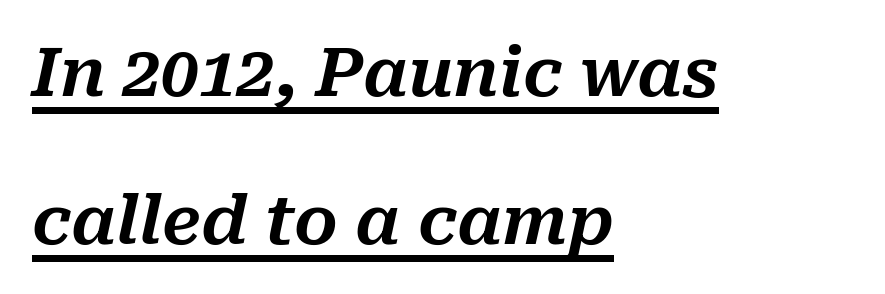
Q: Is the text italic (slanted)? A: Yes, it leans right by about 10 degrees.
Q: Is the text underlined? A: Yes.
Q: How is the paragraph aligned? A: Left-aligned.
Q: Is the spacing between letters normal or unusually wide? A: Normal.
Q: Is the spacing between lines tight, normal or loose? A: Loose.
Q: Width (condensed, normal, or wide)? A: Normal.
Q: Stroke contrast? A: Medium.
Q: x-height? A: Medium.
Q: Monospaced? A: No.
